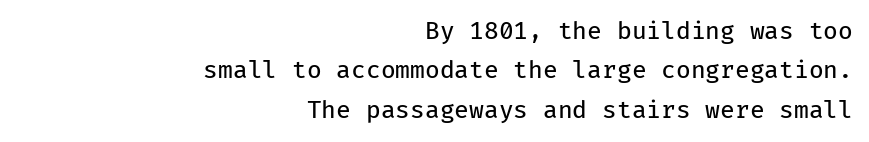
The image shows 24 px text type, upright; set right-aligned, normal line spacing (1.64x), normal letter spacing, not underlined.
